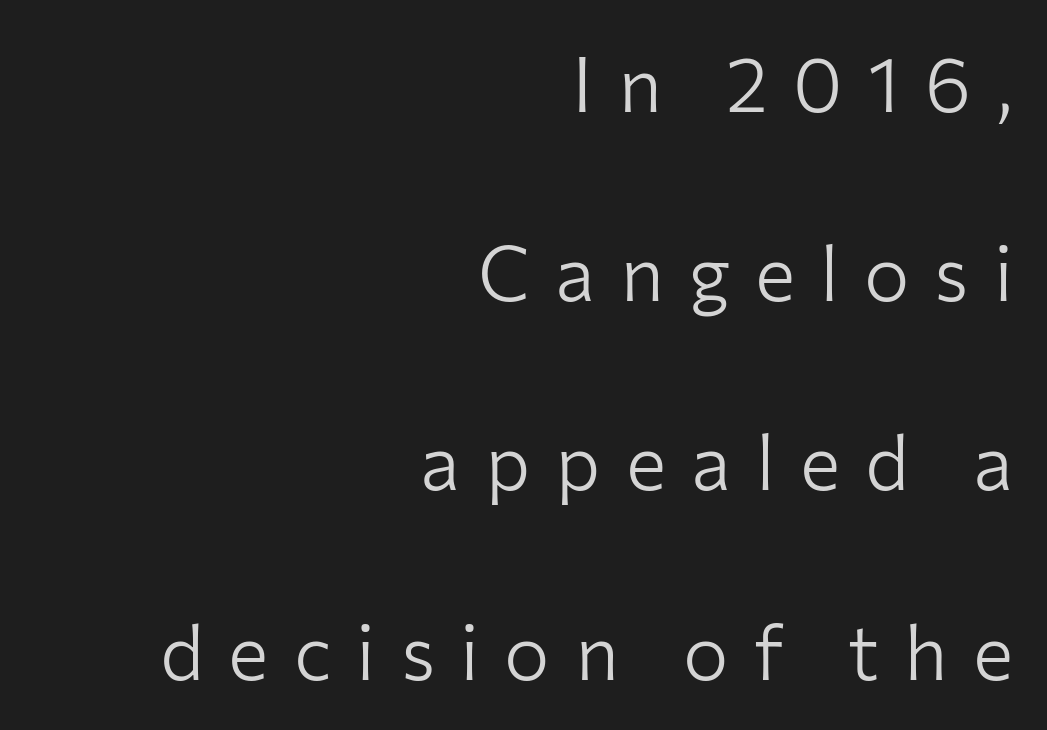
{"serif": "no", "italic": "no", "bold": "no", "weight": "light", "width": "normal", "stroke_contrast": "low", "x_height": "medium", "monospaced": "no", "underline": "no", "align": "right", "line_spacing": "loose", "line_spacing_ratio": 2.49, "letter_spacing": "wide", "letter_spacing_em": 0.33, "glyph_px": 76}
